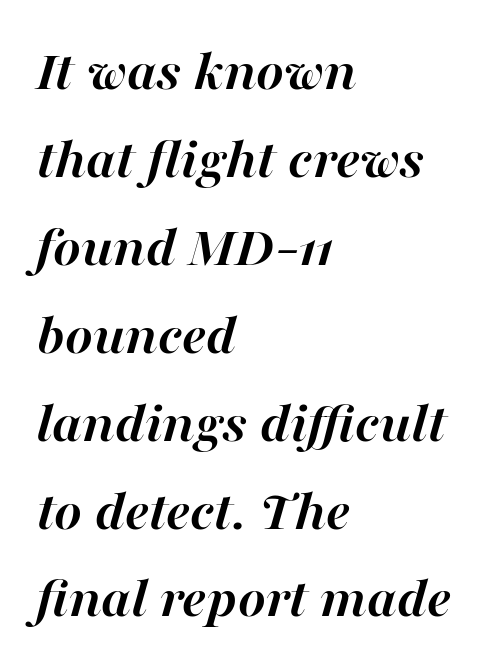
{"italic": "yes", "lean": "right", "slant_degrees": 16, "bold": "yes", "weight": "semibold", "width": "normal", "stroke_contrast": "high", "x_height": "medium", "monospaced": "no", "underline": "no", "align": "left", "line_spacing": "normal", "line_spacing_ratio": 1.49, "letter_spacing": "normal", "letter_spacing_em": 0.0, "glyph_px": 59}
